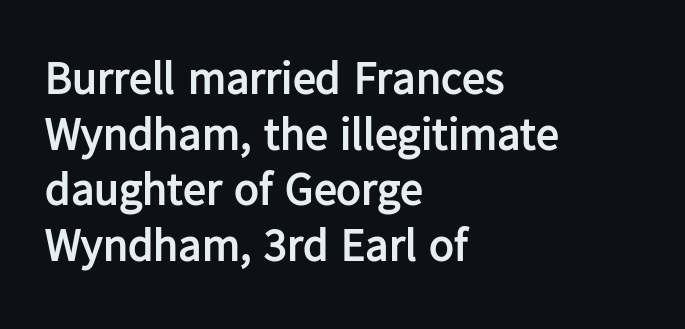
{"serif": "no", "italic": "no", "bold": "yes", "weight": "semibold", "width": "normal", "stroke_contrast": "low", "x_height": "medium", "monospaced": "no", "underline": "no", "align": "left", "line_spacing_ratio": 1.21, "letter_spacing": "normal", "letter_spacing_em": 0.0, "glyph_px": 46}
